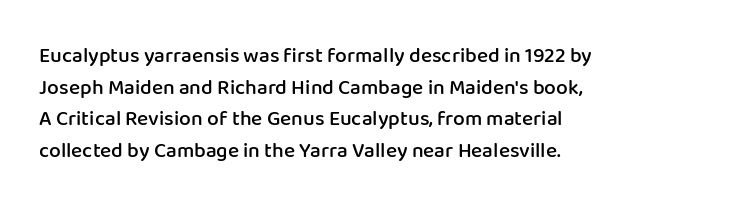
{"italic": "no", "bold": "semi", "underline": "no", "align": "left", "line_spacing": "normal", "line_spacing_ratio": 1.51, "letter_spacing": "normal", "letter_spacing_em": 0.0, "glyph_px": 21}
